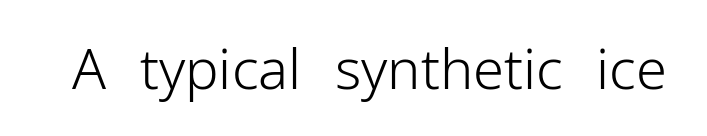
The image shows 56 px light sans-serif type, upright; set normal letter spacing, not underlined; low stroke contrast and a medium x-height.
